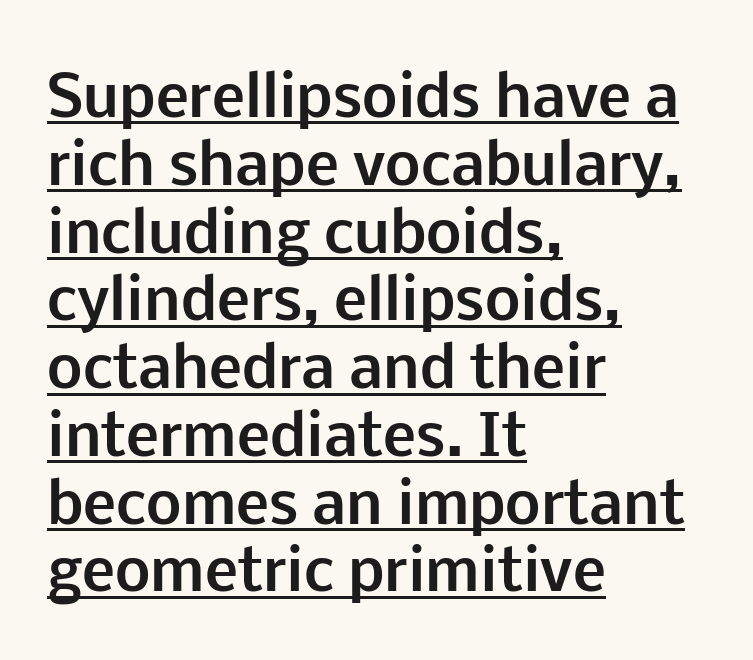
{"serif": "no", "italic": "no", "bold": "yes", "weight": "bold", "width": "normal", "stroke_contrast": "low", "x_height": "medium", "monospaced": "no", "underline": "yes", "align": "left", "line_spacing_ratio": 1.21, "letter_spacing": "normal", "letter_spacing_em": 0.0, "glyph_px": 56}
